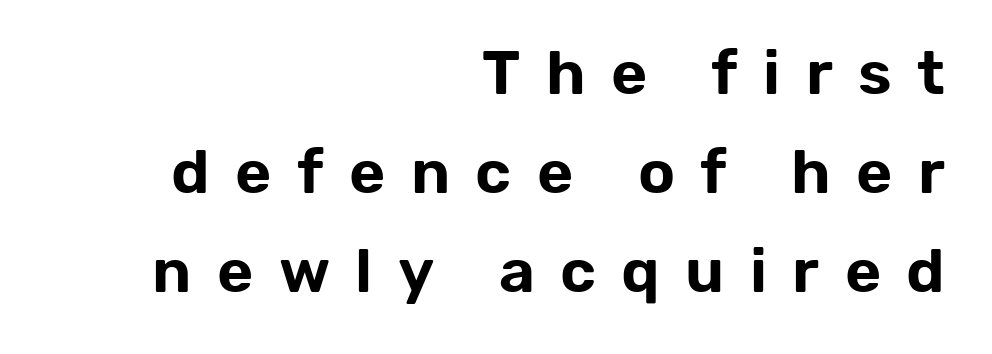
{"serif": "no", "italic": "no", "width": "normal", "stroke_contrast": "low", "x_height": "medium", "monospaced": "no", "underline": "no", "align": "right", "line_spacing": "normal", "line_spacing_ratio": 1.6, "letter_spacing": "wide", "letter_spacing_em": 0.41, "glyph_px": 62}
